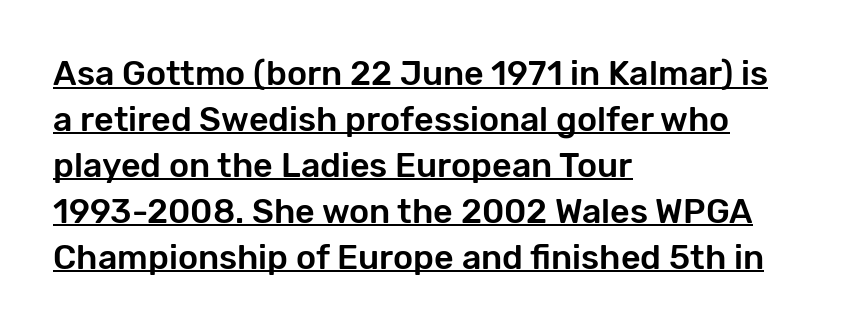
{"serif": "no", "italic": "no", "width": "normal", "stroke_contrast": "low", "x_height": "medium", "monospaced": "no", "underline": "yes", "align": "left", "line_spacing": "normal", "line_spacing_ratio": 1.35, "letter_spacing": "normal", "letter_spacing_em": 0.0, "glyph_px": 34}
